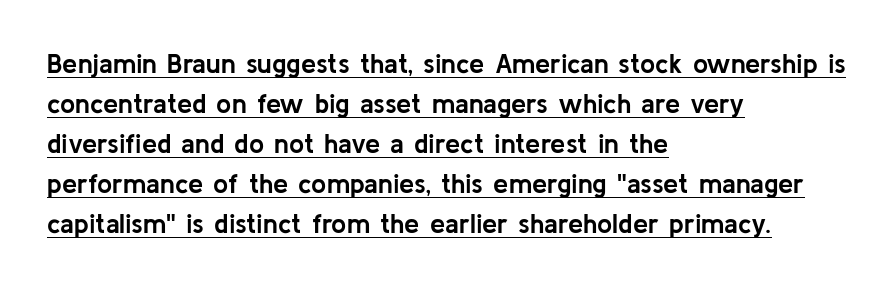
Evenly set lines give the paragraph a standard silhouette. What weight is shown? A full bold with thick strokes. The rendering anchors every line to the left-hand side. The words here are underlined.
